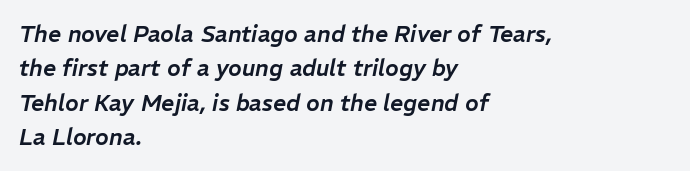
The image shows 23 px text type, italic (leaning right); set left-aligned, normal line spacing (1.49x), normal letter spacing, not underlined.
